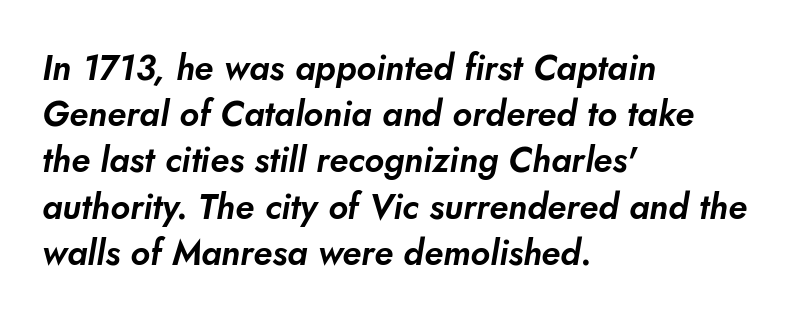
{"serif": "no", "width": "normal", "stroke_contrast": "low", "x_height": "small", "monospaced": "no", "underline": "no", "align": "left", "line_spacing": "normal", "line_spacing_ratio": 1.32, "letter_spacing": "normal", "letter_spacing_em": 0.0, "glyph_px": 35}
